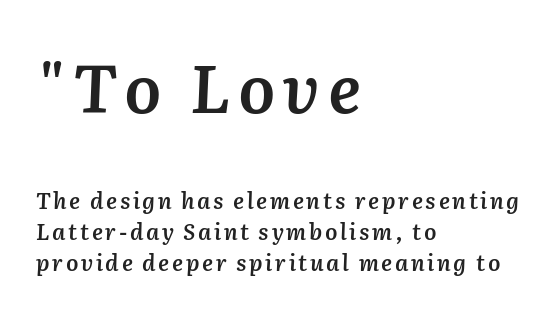
{"italic": "yes", "lean": "right", "slant_degrees": 2, "bold": "semi", "weight": "semibold", "width": "normal", "stroke_contrast": "medium", "x_height": "medium", "monospaced": "no", "underline": "no", "align": "left", "line_spacing": "normal", "line_spacing_ratio": 1.42, "larger_block": "first", "size_ratio": 3.0, "glyph_px": 66}
